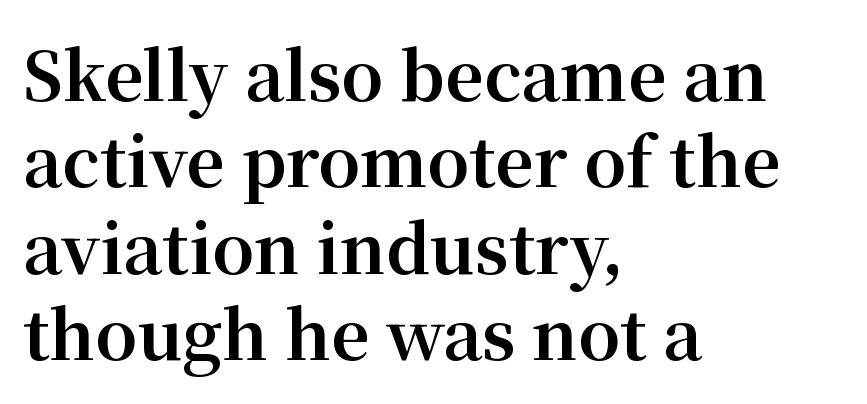
Q: Is the text bold? A: Yes.
Q: Is the text italic (slanted)? A: No, it is upright.
Q: Is the typeface a serif or a sans-serif typeface? A: Serif.
Q: Is the text underlined? A: No.
Q: How is the paragraph aligned? A: Left-aligned.
Q: Is the spacing between letters normal or unusually wide? A: Normal.
Q: Is the spacing between lines tight, normal or loose? A: Normal.
Q: Width (condensed, normal, or wide)? A: Normal.
Q: Stroke contrast? A: Medium.
Q: x-height? A: Medium.
Q: Monospaced? A: No.
